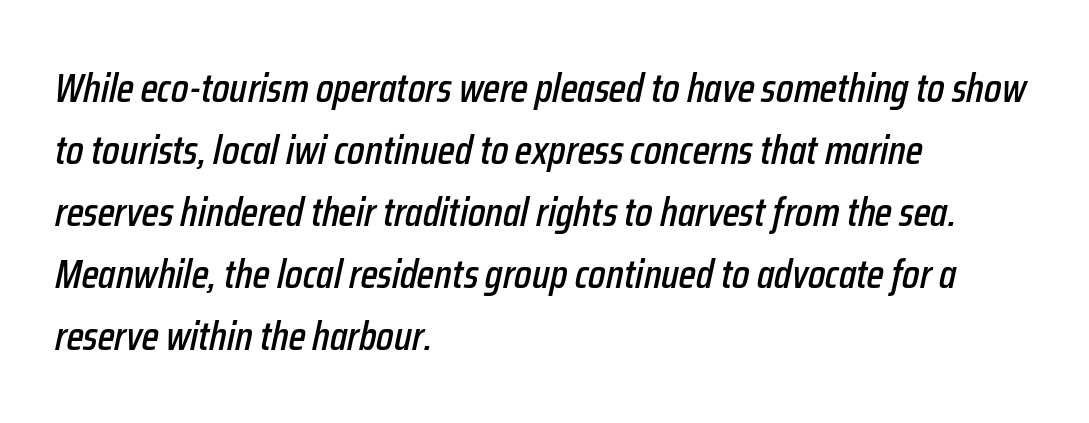
Q: Is the text italic (slanted)? A: Yes, it leans right by about 12 degrees.
Q: Is the text underlined? A: No.
Q: How is the paragraph aligned? A: Left-aligned.
Q: Is the spacing between letters normal or unusually wide? A: Normal.
Q: Is the spacing between lines tight, normal or loose? A: Normal.
Q: Width (condensed, normal, or wide)? A: Condensed.
Q: Stroke contrast? A: Low.
Q: x-height? A: Medium.
Q: Monospaced? A: No.
